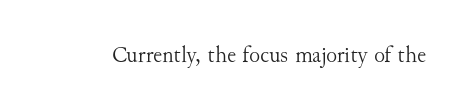
Q: Is the text bold? A: No.
Q: Is the text italic (slanted)? A: No, it is upright.
Q: Is the text underlined? A: No.
Q: Is the spacing between letters normal or unusually wide? A: Normal.
